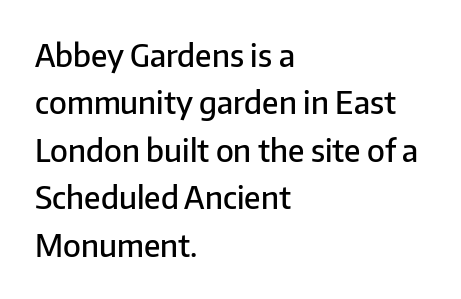
Ascenders rise straight up at ninety degrees. The strokes are fattened partway — semibold, not bold. Character widths vary here, with narrow letters taking less room than wide ones. No word sits above an underline.
